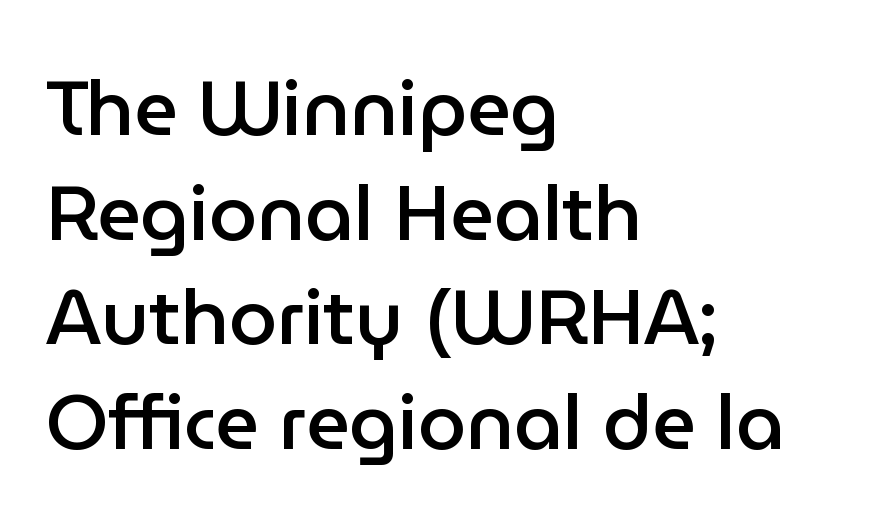
{"serif": "no", "italic": "no", "bold": "semi", "weight": "semibold", "width": "normal", "stroke_contrast": "low", "x_height": "medium", "monospaced": "no", "underline": "no", "align": "left", "line_spacing": "normal", "line_spacing_ratio": 1.36, "letter_spacing": "normal", "letter_spacing_em": 0.0, "glyph_px": 77}
